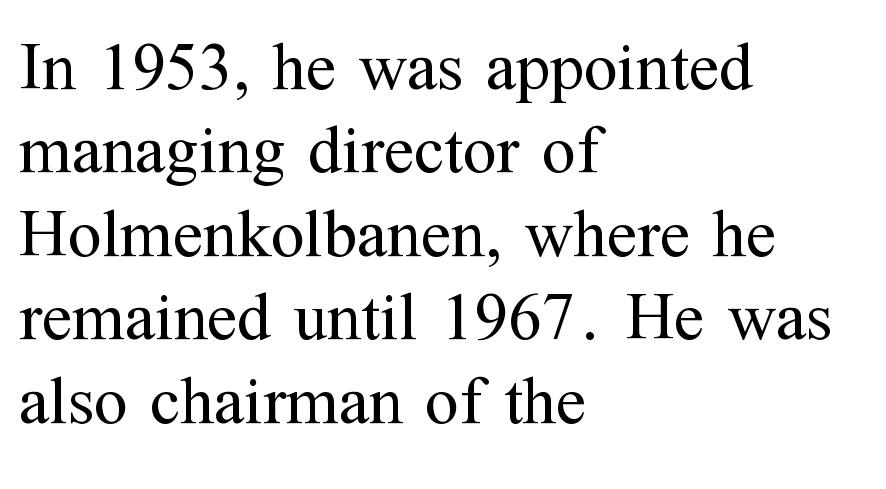
The foot of each line stays bare and open. Vertical stems look standard width or narrower in stroke. Each letter keeps its own natural width here, so spacing adapts to shape. You can tell it's not italic because the verticals are truly vertical.
